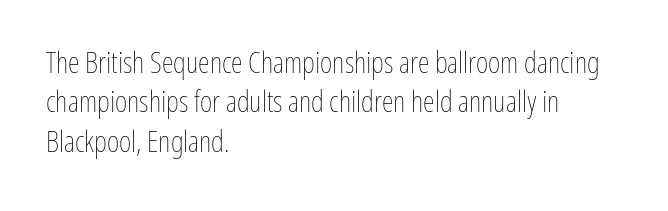
Q: Is the text bold? A: No.
Q: Is the text italic (slanted)? A: No, it is upright.
Q: Is the text underlined? A: No.
Q: How is the paragraph aligned? A: Left-aligned.
Q: Is the spacing between letters normal or unusually wide? A: Normal.
Q: Is the spacing between lines tight, normal or loose? A: Normal.
Q: Width (condensed, normal, or wide)? A: Condensed.
Q: Stroke contrast? A: Low.
Q: x-height? A: Medium.
Q: Monospaced? A: No.
